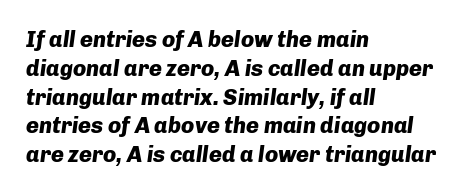
The image shows 22 px bold type, italic (leaning right); set left-aligned, normal line spacing (1.31x), normal letter spacing, not underlined.
